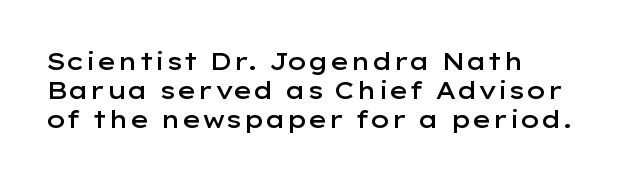
Q: Is the text bold? A: Semi-bold.
Q: Is the text italic (slanted)? A: No, it is upright.
Q: Is the text underlined? A: No.
Q: How is the paragraph aligned? A: Left-aligned.
Q: Is the spacing between letters normal or unusually wide? A: Normal.
